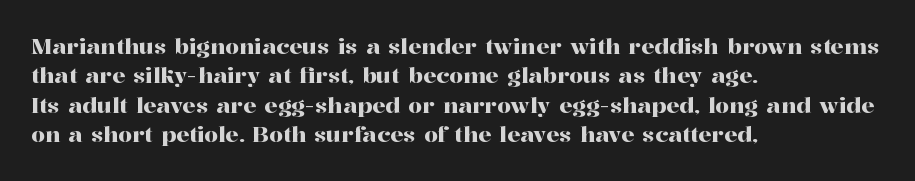
The image shows 22 px text type, upright; set left-aligned, normal line spacing (1.34x), normal letter spacing, not underlined.
